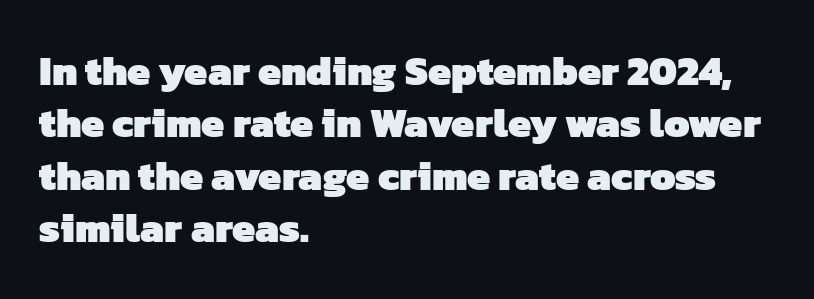
Q: Is the text bold? A: Yes.
Q: Is the typeface a serif or a sans-serif typeface? A: Sans-serif.
Q: Is the text underlined? A: No.
Q: How is the paragraph aligned? A: Left-aligned.
Q: Is the spacing between letters normal or unusually wide? A: Normal.
Q: Is the spacing between lines tight, normal or loose? A: Normal.
Q: Width (condensed, normal, or wide)? A: Normal.
Q: Stroke contrast? A: Low.
Q: x-height? A: Medium.
Q: Monospaced? A: No.
